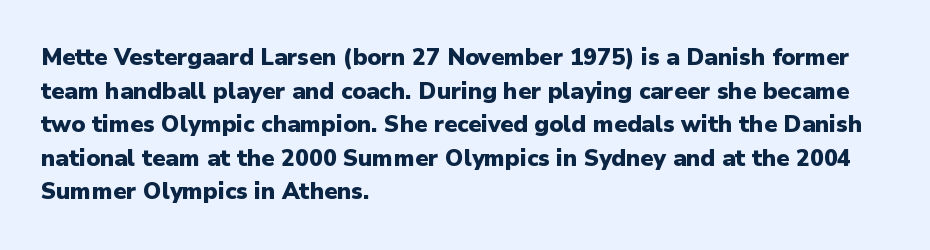
The image shows 23 px bold type, upright; set left-aligned, normal line spacing (1.46x), normal letter spacing, not underlined.
